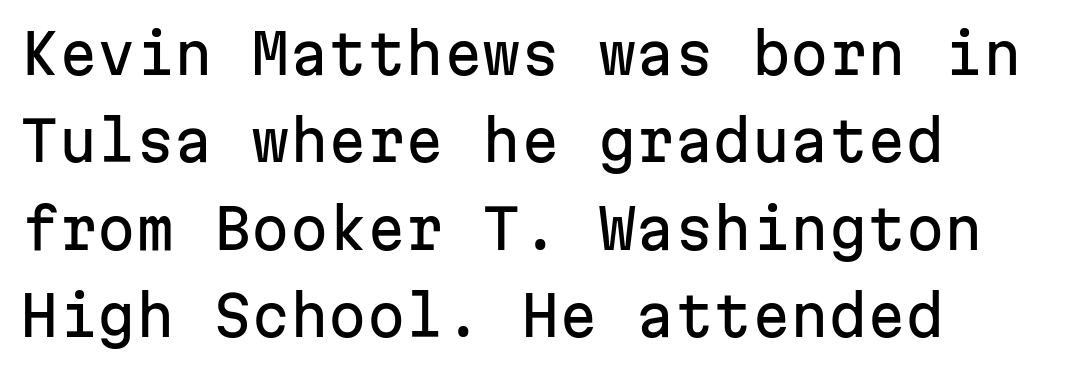
Q: Is the text italic (slanted)? A: No, it is upright.
Q: Is the typeface a serif or a sans-serif typeface? A: Sans-serif.
Q: Is the text underlined? A: No.
Q: How is the paragraph aligned? A: Left-aligned.
Q: Is the spacing between letters normal or unusually wide? A: Normal.
Q: Is the spacing between lines tight, normal or loose? A: Normal.
Q: Width (condensed, normal, or wide)? A: Normal.
Q: Stroke contrast? A: Low.
Q: x-height? A: Medium.
Q: Monospaced? A: Yes.
